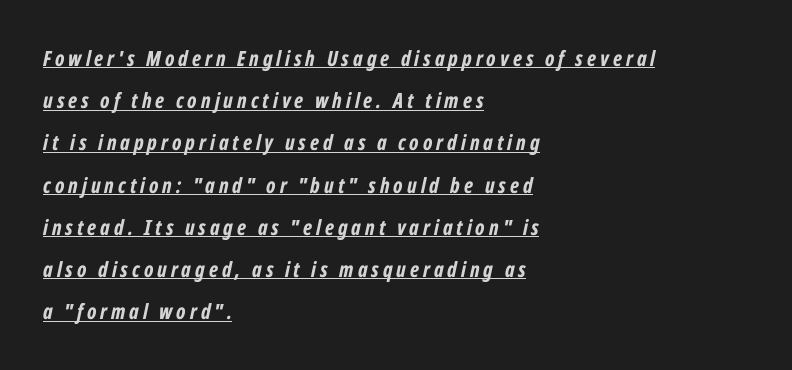
The words here are underlined. Looking at the ascenders, they clearly lean. Regarding leading, the lines here are spaced well apart. In CSS terms this would be text-align: left.
